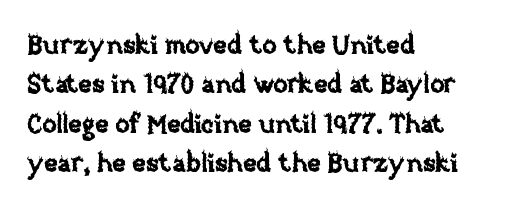
This rendering features lettering with no underline. Every row of glyphs begins at an identical x-position on the left. The leading is moderate, giving the passage an even texture. When letters stand straight like this, we call the style roman or upright.
